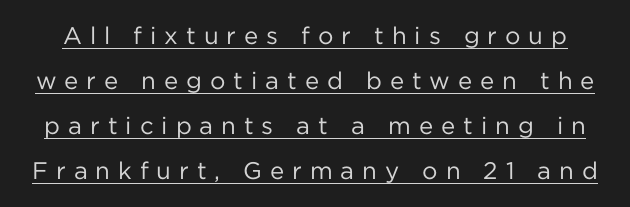
{"italic": "no", "bold": "no", "underline": "yes", "line_spacing_ratio": 1.88, "letter_spacing": "wide", "letter_spacing_em": 0.33, "glyph_px": 24}
